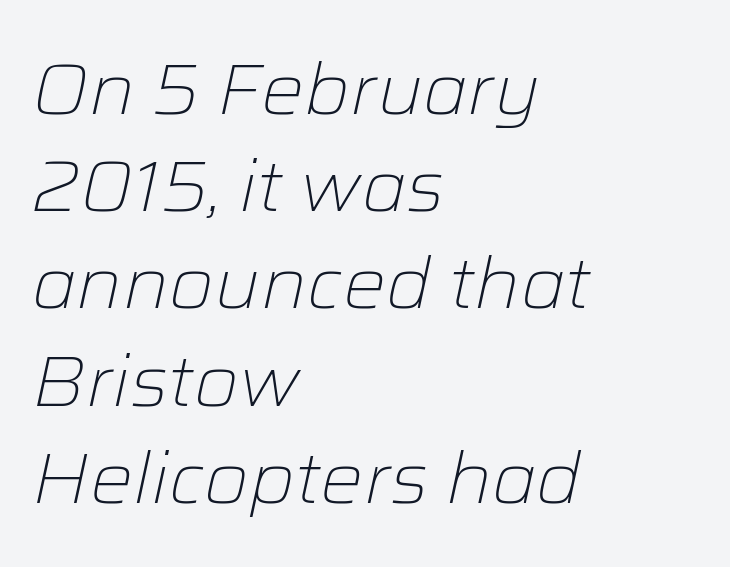
{"italic": "yes", "lean": "right", "slant_degrees": 12, "bold": "no", "weight": "light", "width": "normal", "stroke_contrast": "low", "x_height": "medium", "monospaced": "no", "underline": "no", "align": "left", "line_spacing": "normal", "line_spacing_ratio": 1.35, "letter_spacing": "normal", "letter_spacing_em": 0.0, "glyph_px": 72}
